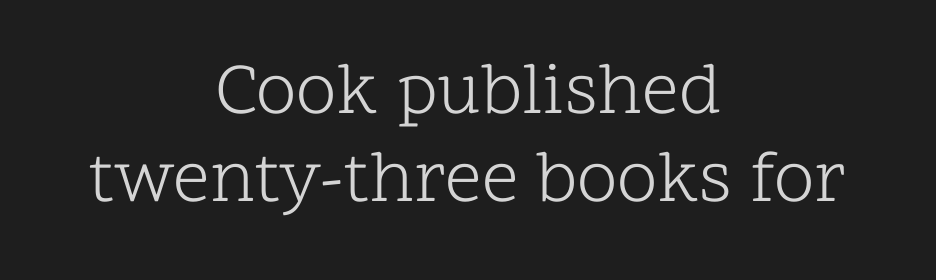
{"serif": "yes", "italic": "no", "bold": "no", "weight": "light", "width": "normal", "stroke_contrast": "low", "x_height": "medium", "monospaced": "no", "underline": "no", "align": "center", "line_spacing_ratio": 1.2, "letter_spacing": "normal", "letter_spacing_em": 0.0, "glyph_px": 73}
